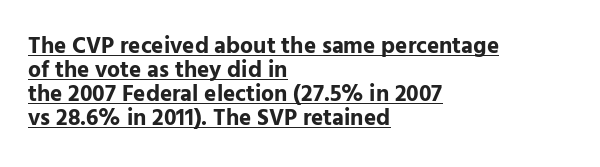
The image shows 23 px bold type, upright; set left-aligned, tight line spacing (1.05x), normal letter spacing, underlined.
